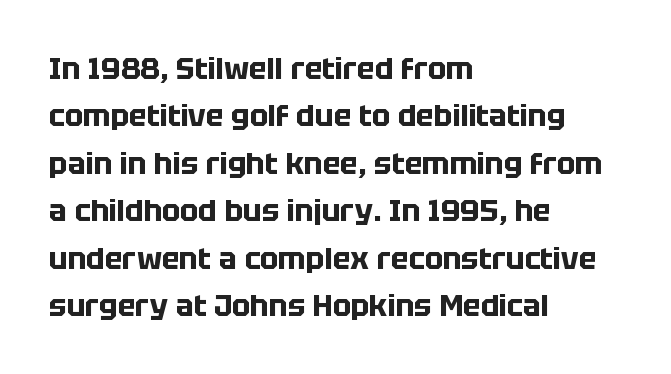
Q: Is the text bold? A: Yes.
Q: Is the text italic (slanted)? A: No, it is upright.
Q: Is the typeface a serif or a sans-serif typeface? A: Sans-serif.
Q: Is the text underlined? A: No.
Q: How is the paragraph aligned? A: Left-aligned.
Q: Is the spacing between letters normal or unusually wide? A: Normal.
Q: Is the spacing between lines tight, normal or loose? A: Normal.
Q: Width (condensed, normal, or wide)? A: Normal.
Q: Stroke contrast? A: Low.
Q: x-height? A: Large.
Q: Monospaced? A: No.
